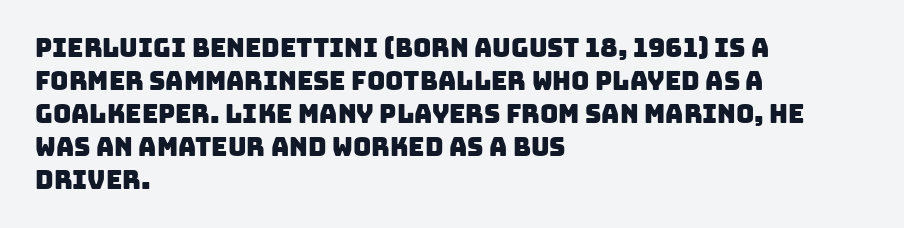
Short and long lines alike share a common starting point at left. Vertically, the passage feels balanced, rows spaced as you'd expect. Words appear dense and cohesive because spacing is normal. Quick note: underline off.
